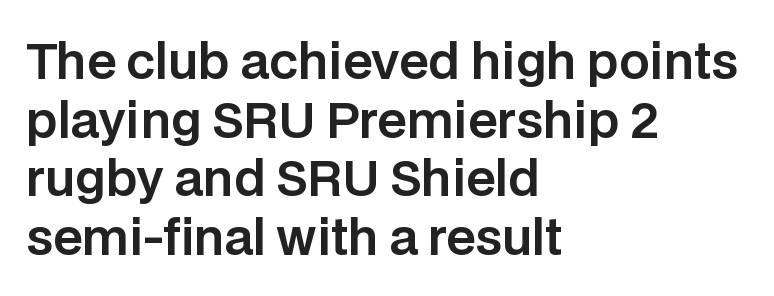
Q: Is the text italic (slanted)? A: No, it is upright.
Q: Is the typeface a serif or a sans-serif typeface? A: Sans-serif.
Q: Is the text underlined? A: No.
Q: How is the paragraph aligned? A: Left-aligned.
Q: Is the spacing between letters normal or unusually wide? A: Normal.
Q: Width (condensed, normal, or wide)? A: Normal.
Q: Stroke contrast? A: Low.
Q: x-height? A: Large.
Q: Monospaced? A: No.
